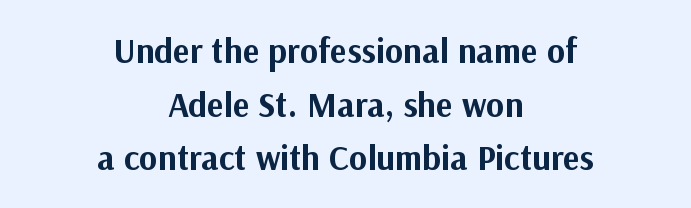
{"serif": "no", "italic": "no", "bold": "yes", "weight": "bold", "width": "normal", "stroke_contrast": "medium", "x_height": "medium", "monospaced": "no", "underline": "no", "align": "center", "line_spacing": "normal", "line_spacing_ratio": 1.53, "letter_spacing": "normal", "letter_spacing_em": 0.0, "glyph_px": 35}
